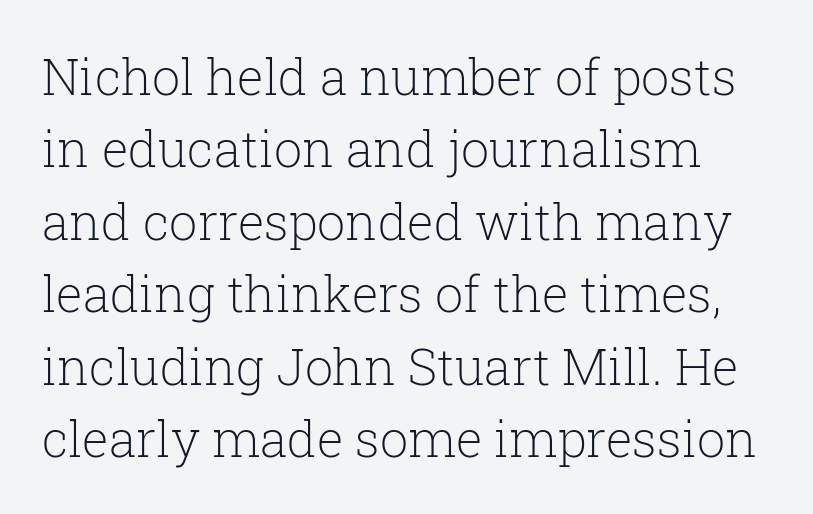
The image shows 50 px light serif type, upright; set normal line spacing (1.45x), normal letter spacing, not underlined; low stroke contrast and a medium x-height.
